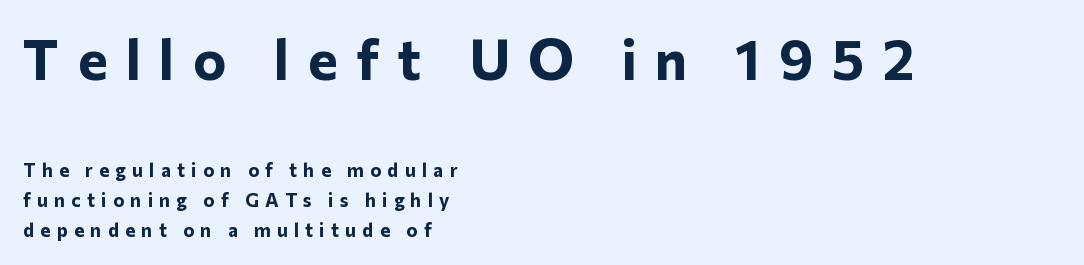
The image shows 56 px bold sans-serif type, upright; set left-aligned, normal line spacing (1.59x), unusually wide letter spacing (+0.33 em), not underlined; the first (top) block is 2.95x larger; low stroke contrast and a medium x-height.
